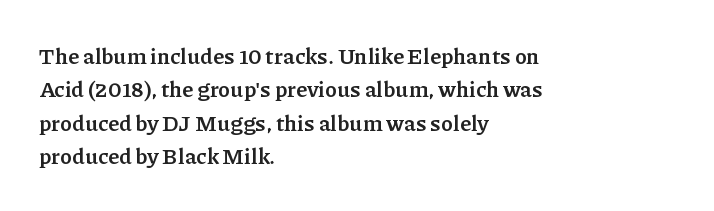
The strip under each line holds only bare page. Between one letter and the next there's only the usual sliver of space. Is there any slant? The stems are plumb. Plenty of ink on the page — the face is bold. Leading matches the norm, producing a regular column.
